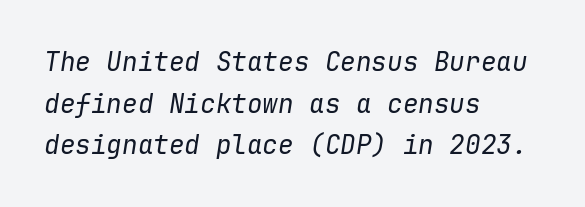
Slant detected: the letters are inclined. The designer left line spacing at the default. Default kerning and tracking; the words read as compact shapes. The setting favours the left margin, as ordinary paragraphs usually do.
